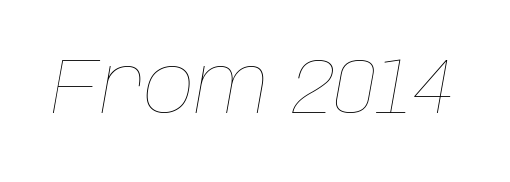
Q: Is the text bold? A: No.
Q: Is the text italic (slanted)? A: Yes, it leans right by about 10 degrees.
Q: Is the text underlined? A: No.
Q: Is the spacing between letters normal or unusually wide? A: Normal.
Q: Width (condensed, normal, or wide)? A: Normal.
Q: Stroke contrast? A: Low.
Q: x-height? A: Large.
Q: Monospaced? A: No.
